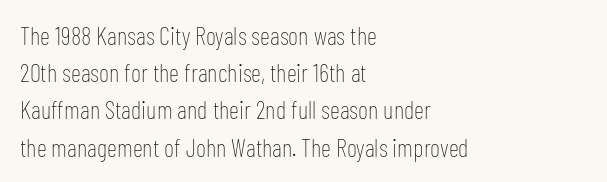
{"italic": "no", "bold": "no", "underline": "no", "align": "left", "line_spacing": "normal", "line_spacing_ratio": 1.49, "letter_spacing": "normal", "letter_spacing_em": 0.0, "glyph_px": 25}
